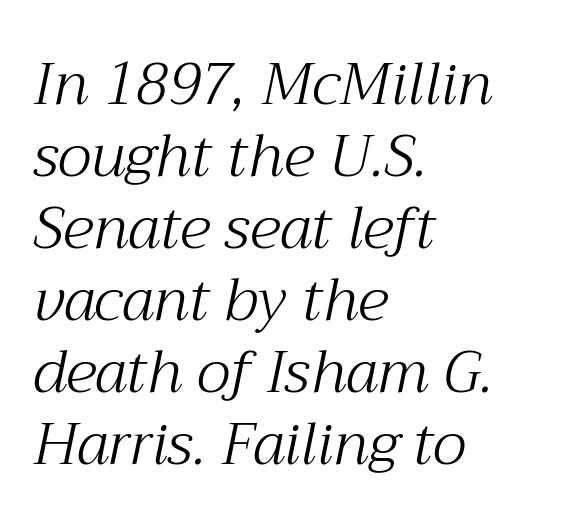
Nothing unusual about the tracking: characters are spaced as the font intends. Unmarked baselines from the first word to the last. Compared with a centered layout, this one pins lines to the left instead. This sample has the flowing, uneven cadence of proportional lettering.
